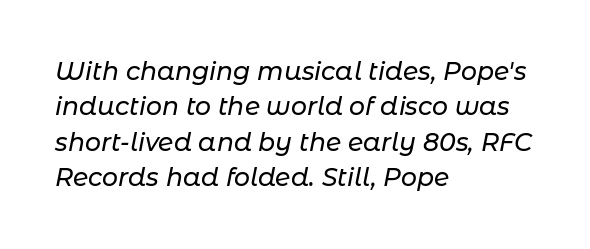
{"italic": "yes", "lean": "right", "slant_degrees": 11, "underline": "no", "align": "left", "line_spacing": "normal", "line_spacing_ratio": 1.42, "letter_spacing": "normal", "letter_spacing_em": 0.0, "glyph_px": 25}
